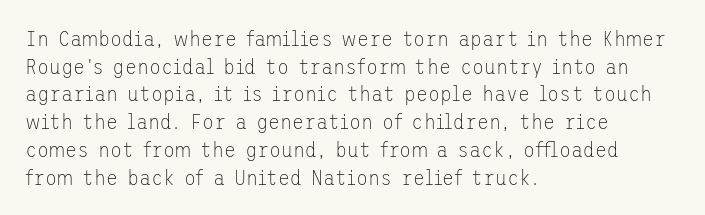
Q: Is the text bold? A: No.
Q: Is the text italic (slanted)? A: No, it is upright.
Q: Is the text underlined? A: No.
Q: How is the paragraph aligned? A: Left-aligned.
Q: Is the spacing between letters normal or unusually wide? A: Normal.
Q: Is the spacing between lines tight, normal or loose? A: Normal.
